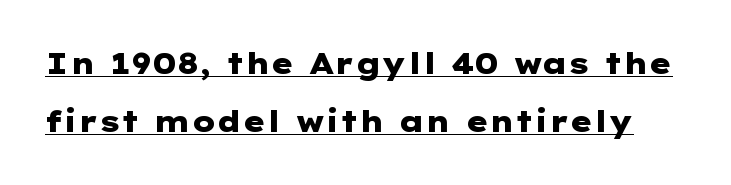
You could call the tracking neutral — neither tight nor loose. Grotesque or geometric, the face here clearly has no serifs. Nope, not italic — everything's standing straight. Heft: maximum for text — a bold.
